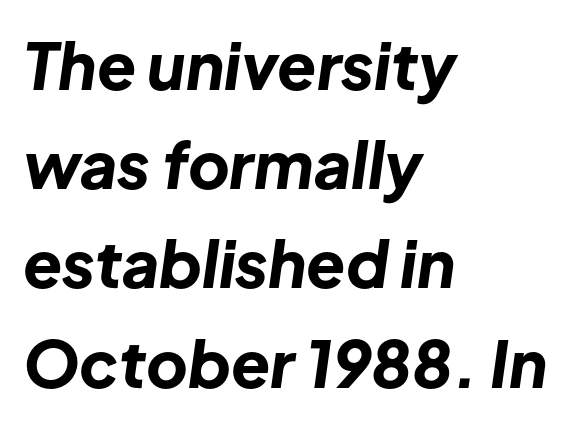
The image shows 64 px bold type, italic (leaning right); set left-aligned, normal line spacing (1.55x), normal letter spacing, not underlined; low stroke contrast and a medium x-height.
